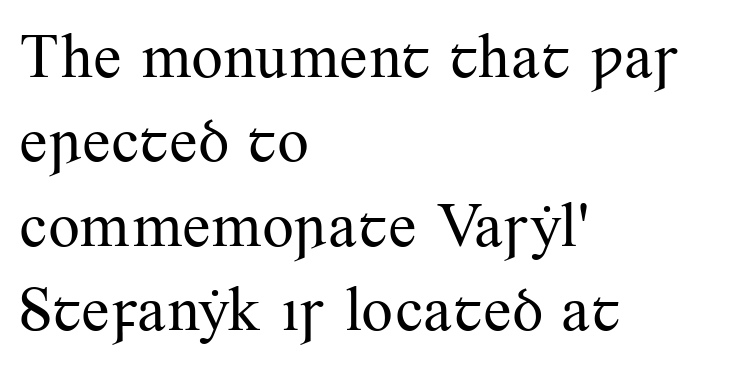
Weight: in the light-to-regular range. Evenly set lines give the paragraph a standard silhouette. Nope, not italic — everything's standing straight. These lines keep a tight, regular rhythm from letter to letter. The words here are not underlined.
